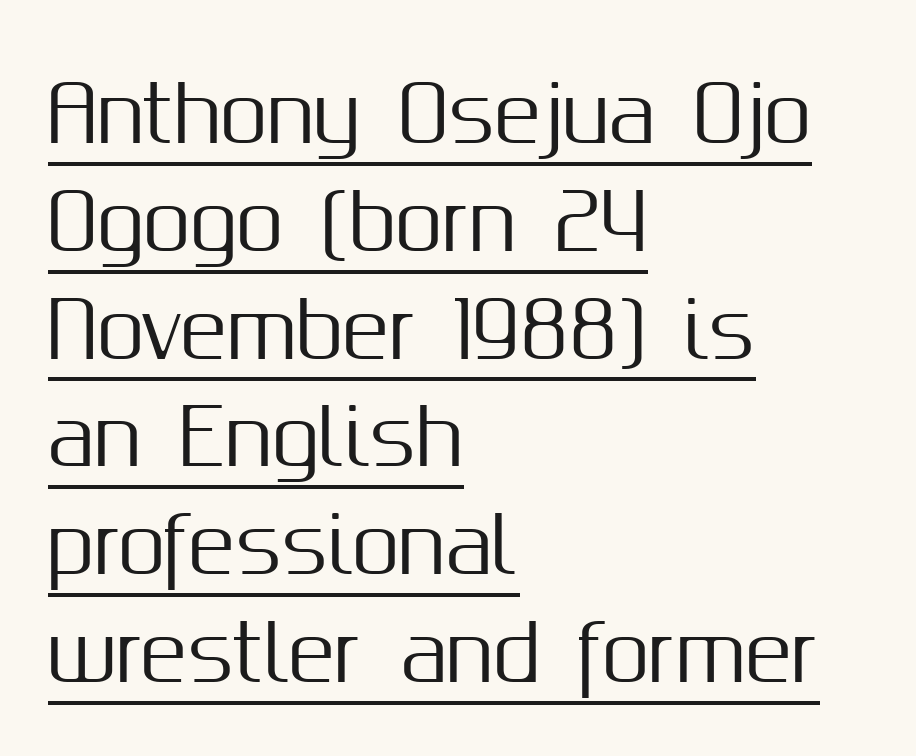
The typesetter chose a ragged-right arrangement here. Between one letter and the next there's only the usual sliver of space. The rendering shows plain stroke endings on the letterforms — a sans-serif design. Evenly set lines give the paragraph a standard silhouette. The passage shown is underscored from start to finish. Varying glyph widths throughout — classic text-font behaviour.
